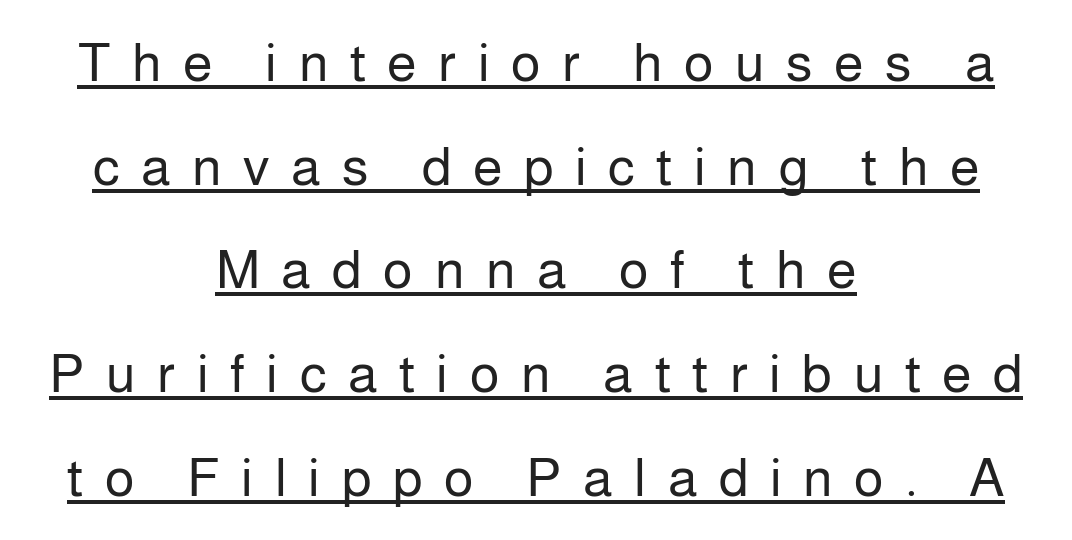
Q: Is the text bold? A: No.
Q: Is the text italic (slanted)? A: No, it is upright.
Q: Is the typeface a serif or a sans-serif typeface? A: Sans-serif.
Q: Is the text underlined? A: Yes.
Q: How is the paragraph aligned? A: Centered.
Q: Is the spacing between letters normal or unusually wide? A: Unusually wide.
Q: Is the spacing between lines tight, normal or loose? A: Loose.
Q: Width (condensed, normal, or wide)? A: Normal.
Q: Stroke contrast? A: Low.
Q: x-height? A: Medium.
Q: Monospaced? A: No.
